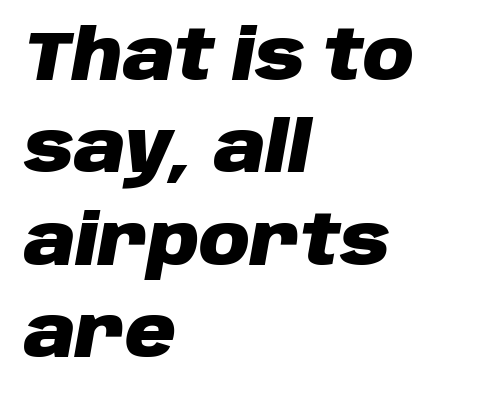
The image shows 70 px heavy type, italic (leaning right); set left-aligned, normal line spacing (1.32x), normal letter spacing, not underlined; low stroke contrast and a large x-height.
